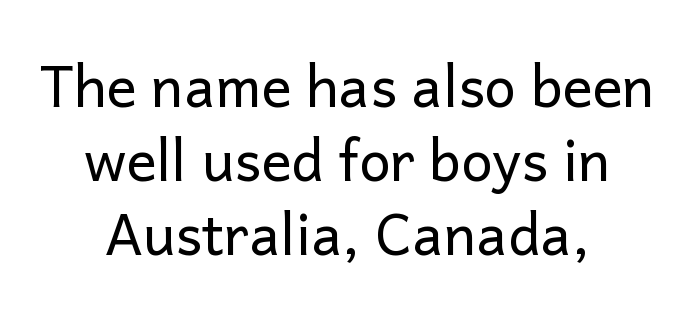
Stroke mass is kept to a normal reading level or below. Character widths vary here, with narrow letters taking less room than wide ones. The tracking reads as untouched default to a designer's eye. This sample keeps an unexceptional amount of space between lines. Only glyphs here, with clear space below each row. Are there feet on the stems? There aren't — it's a sans.
